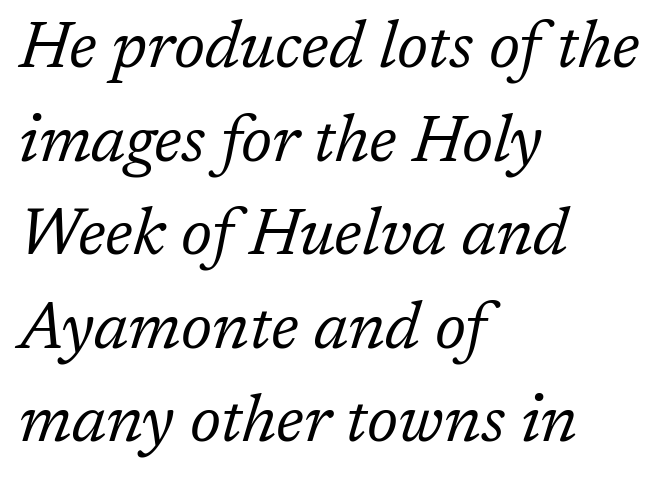
{"serif": "yes", "italic": "yes", "lean": "right", "slant_degrees": 17, "bold": "no", "weight": "regular", "width": "normal", "stroke_contrast": "low", "x_height": "medium", "monospaced": "no", "underline": "no", "align": "left", "line_spacing": "normal", "line_spacing_ratio": 1.44, "letter_spacing": "normal", "letter_spacing_em": 0.0, "glyph_px": 65}
